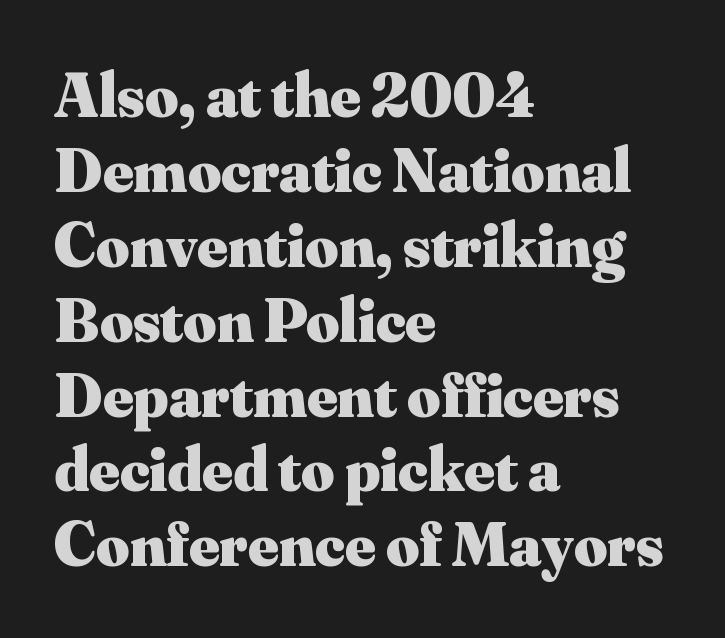
The image shows 64 px heavy serif type, upright; set left-aligned, line spacing 1.17x, normal letter spacing, not underlined; medium stroke contrast and a small x-height.
